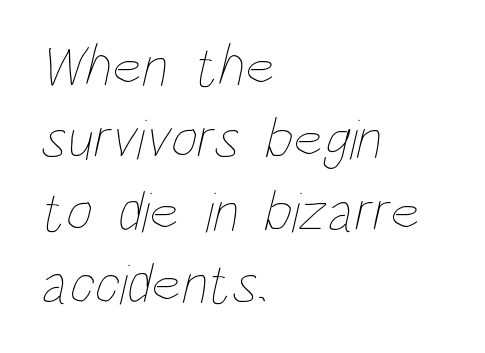
The compositor pushed each line to the left boundary. The space directly below the letters is spotless. The letters sit at their default tracking, neither squeezed nor spread. These lines are rendered in a variable-pitch font. The leading is moderate, giving the passage an even texture. A quiet, ordinary-to-light weight characterises the typeface.
